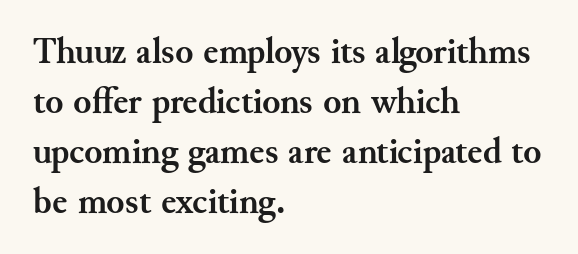
{"serif": "yes", "italic": "no", "bold": "yes", "weight": "semibold", "width": "normal", "stroke_contrast": "medium", "x_height": "small", "monospaced": "no", "underline": "no", "align": "left", "line_spacing": "normal", "line_spacing_ratio": 1.35, "letter_spacing": "normal", "letter_spacing_em": 0.0, "glyph_px": 37}
